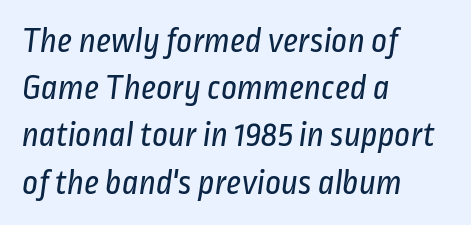
The image shows 35 px regular-weight, condensed sans-serif type; set left-aligned, normal line spacing (1.35x), normal letter spacing, not underlined; low stroke contrast and a medium x-height.
